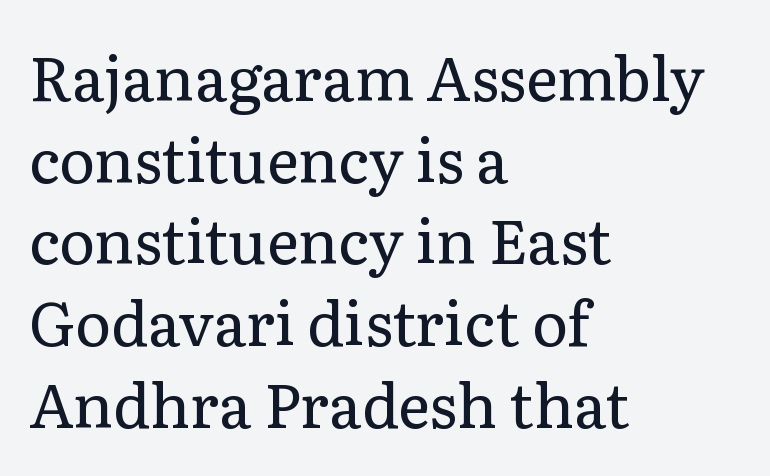
The image shows 61 px regular-weight serif type, upright; set left-aligned, normal line spacing (1.34x), normal letter spacing, not underlined; low stroke contrast and a medium x-height.
